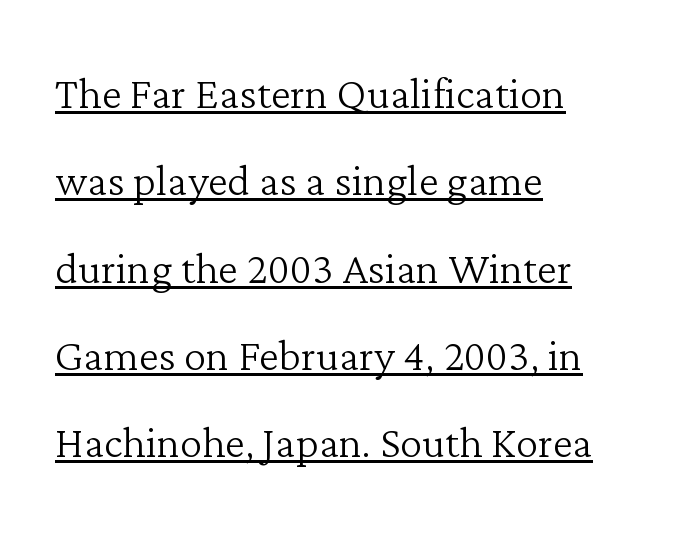
Q: Is the text bold? A: No.
Q: Is the text italic (slanted)? A: No, it is upright.
Q: Is the typeface a serif or a sans-serif typeface? A: Serif.
Q: Is the text underlined? A: Yes.
Q: How is the paragraph aligned? A: Left-aligned.
Q: Is the spacing between letters normal or unusually wide? A: Normal.
Q: Is the spacing between lines tight, normal or loose? A: Normal.
Q: Width (condensed, normal, or wide)? A: Normal.
Q: Stroke contrast? A: Low.
Q: x-height? A: Medium.
Q: Monospaced? A: No.
